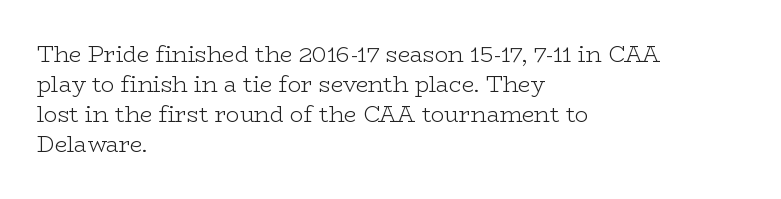
The image shows 22 px text type, upright; set left-aligned, normal line spacing (1.36x), normal letter spacing, not underlined.
